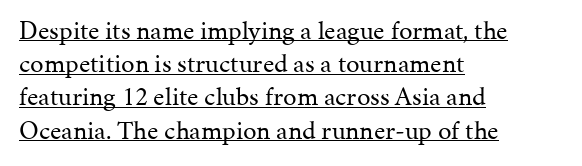
Q: Is the text bold? A: No.
Q: Is the text italic (slanted)? A: No, it is upright.
Q: Is the text underlined? A: Yes.
Q: How is the paragraph aligned? A: Left-aligned.
Q: Is the spacing between letters normal or unusually wide? A: Normal.
